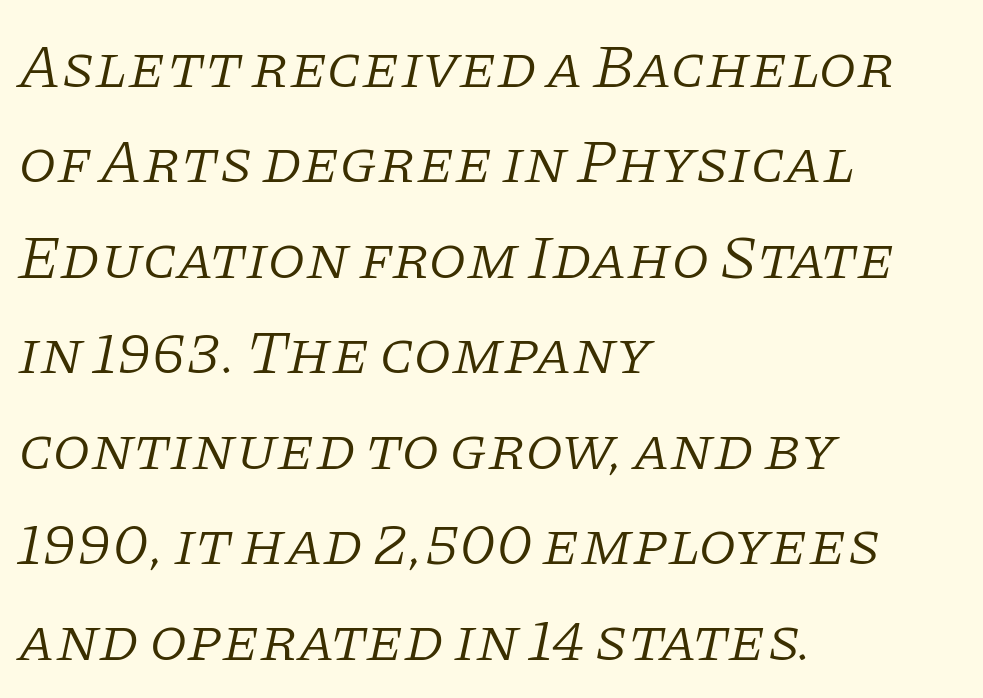
{"serif": "yes", "italic": "yes", "lean": "right", "slant_degrees": 11, "bold": "no", "weight": "light", "width": "normal", "stroke_contrast": "low", "x_height": "large", "monospaced": "no", "underline": "no", "align": "left", "line_spacing": "normal", "line_spacing_ratio": 1.54, "letter_spacing": "normal", "letter_spacing_em": 0.0, "glyph_px": 62}
